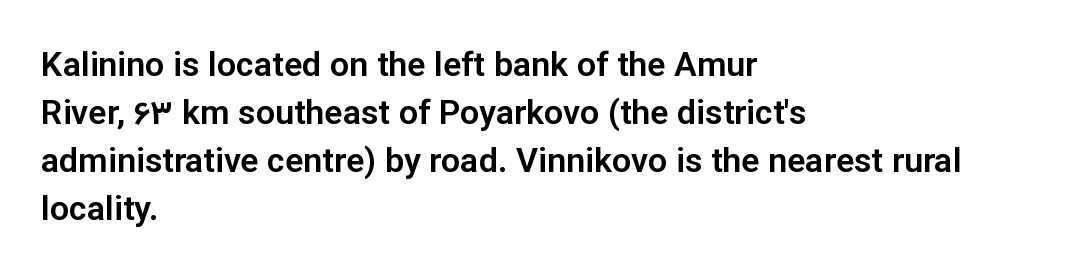
Q: Is the text italic (slanted)? A: No, it is upright.
Q: Is the typeface a serif or a sans-serif typeface? A: Sans-serif.
Q: Is the text underlined? A: No.
Q: How is the paragraph aligned? A: Left-aligned.
Q: Is the spacing between letters normal or unusually wide? A: Normal.
Q: Is the spacing between lines tight, normal or loose? A: Normal.
Q: Width (condensed, normal, or wide)? A: Normal.
Q: Stroke contrast? A: Low.
Q: x-height? A: Medium.
Q: Monospaced? A: No.
